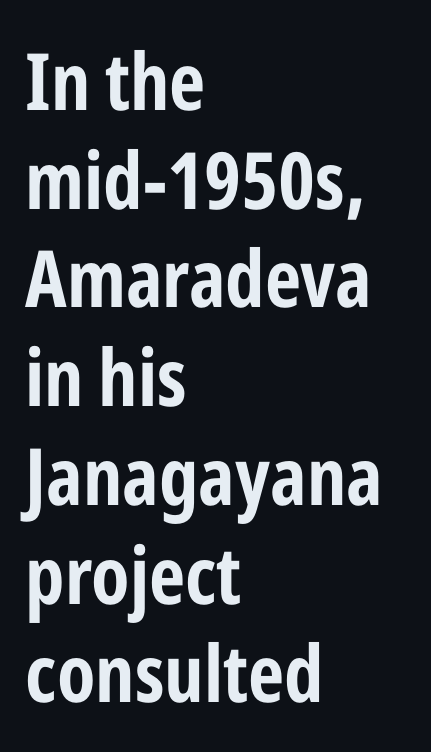
The image shows 79 px bold, condensed sans-serif type, upright; set left-aligned, normal line spacing (1.25x), normal letter spacing, not underlined; low stroke contrast and a medium x-height.
